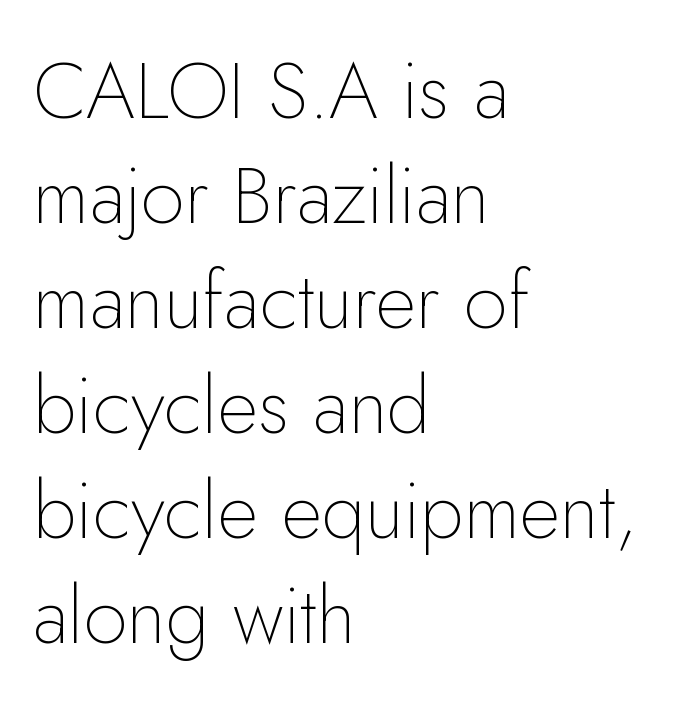
Q: Is the text bold? A: No.
Q: Is the text italic (slanted)? A: No, it is upright.
Q: Is the typeface a serif or a sans-serif typeface? A: Sans-serif.
Q: Is the text underlined? A: No.
Q: How is the paragraph aligned? A: Left-aligned.
Q: Is the spacing between letters normal or unusually wide? A: Normal.
Q: Is the spacing between lines tight, normal or loose? A: Normal.
Q: Width (condensed, normal, or wide)? A: Normal.
Q: Stroke contrast? A: Low.
Q: x-height? A: Small.
Q: Monospaced? A: No.
